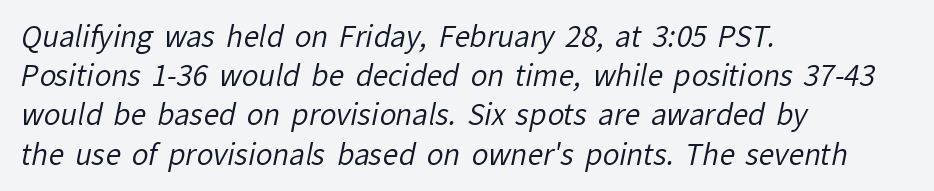
{"serif": "no", "bold": "no", "weight": "regular", "width": "normal", "stroke_contrast": "low", "x_height": "medium", "monospaced": "no", "underline": "no", "align": "left", "line_spacing": "normal", "line_spacing_ratio": 1.4, "letter_spacing": "normal", "letter_spacing_em": 0.0, "glyph_px": 28}
